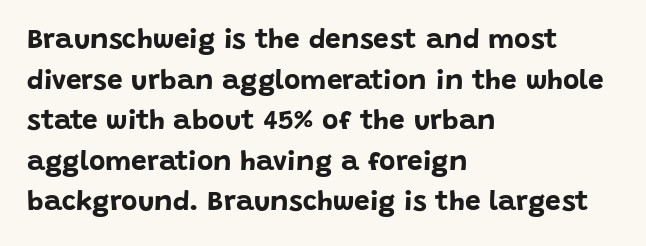
The image shows 28 px bold sans-serif type, upright; set left-aligned, normal line spacing (1.45x), normal letter spacing, not underlined; low stroke contrast and a large x-height.
